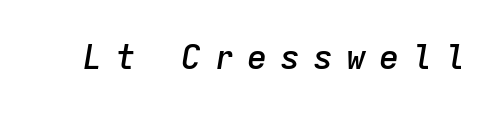
The image shows 34 px semibold type, italic (leaning right), monospaced; set unusually wide letter spacing (+0.37 em), not underlined; low stroke contrast and a medium x-height.
